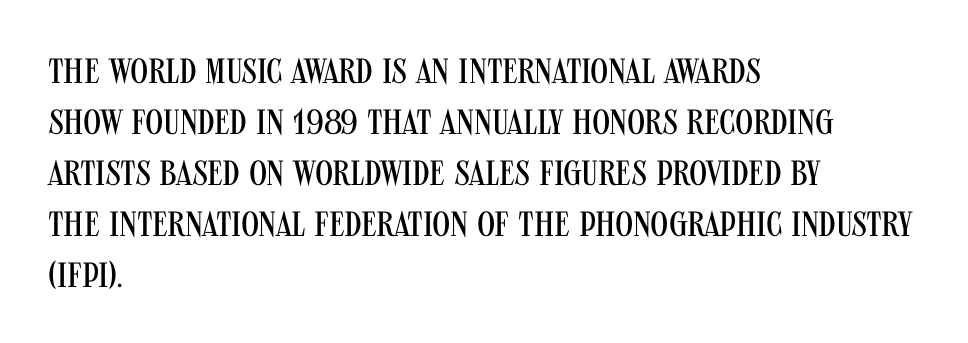
{"serif": "no", "italic": "no", "bold": "no", "weight": "regular", "width": "condensed", "stroke_contrast": "medium", "x_height": "large", "monospaced": "no", "underline": "no", "align": "left", "line_spacing": "normal", "line_spacing_ratio": 1.46, "letter_spacing": "normal", "letter_spacing_em": 0.0, "glyph_px": 35}
